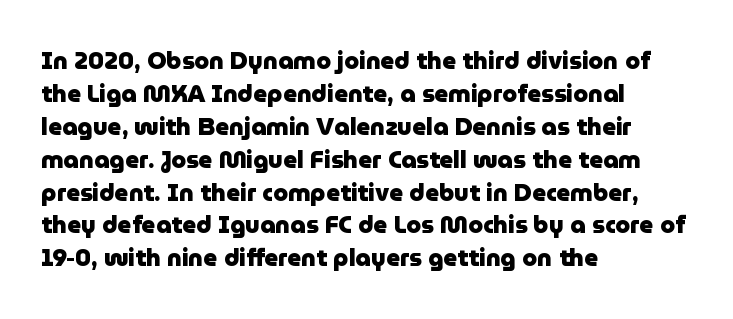
Q: Is the text bold? A: Yes.
Q: Is the text italic (slanted)? A: No, it is upright.
Q: Is the text underlined? A: No.
Q: How is the paragraph aligned? A: Left-aligned.
Q: Is the spacing between letters normal or unusually wide? A: Normal.
Q: Is the spacing between lines tight, normal or loose? A: Normal.
